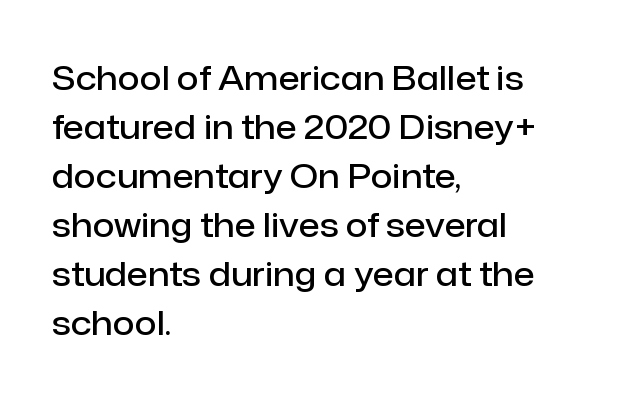
The image shows 34 px semibold sans-serif type, upright; set left-aligned, normal line spacing (1.44x), normal letter spacing, not underlined; low stroke contrast and a medium x-height.
